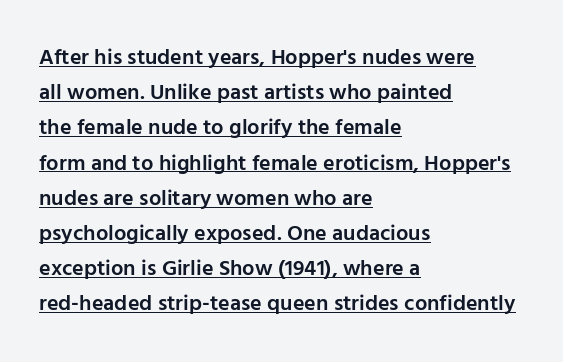
Horizontal bands of white between lines are of average thickness. How are the letters spaced? Ordinarily, with no added tracking. Line starts are locked; line ends wander. Every word sits above its own underline. The type sits square on the baseline with zero lean.
